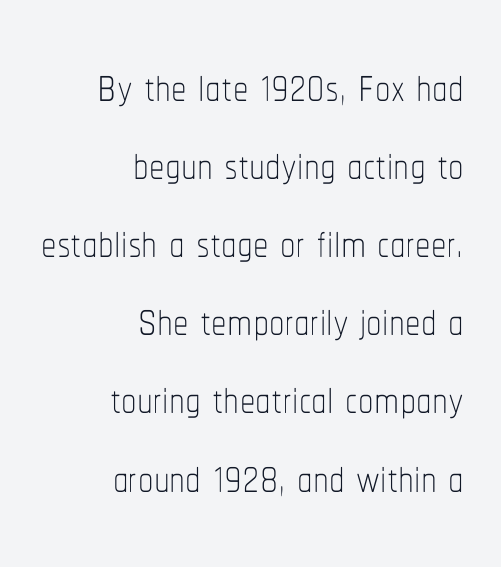
{"italic": "no", "bold": "no", "weight": "thin", "width": "condensed", "stroke_contrast": "low", "x_height": "medium", "monospaced": "no", "underline": "no", "align": "right", "line_spacing": "normal", "line_spacing_ratio": 1.26, "letter_spacing": "normal", "letter_spacing_em": 0.0, "glyph_px": 62}
